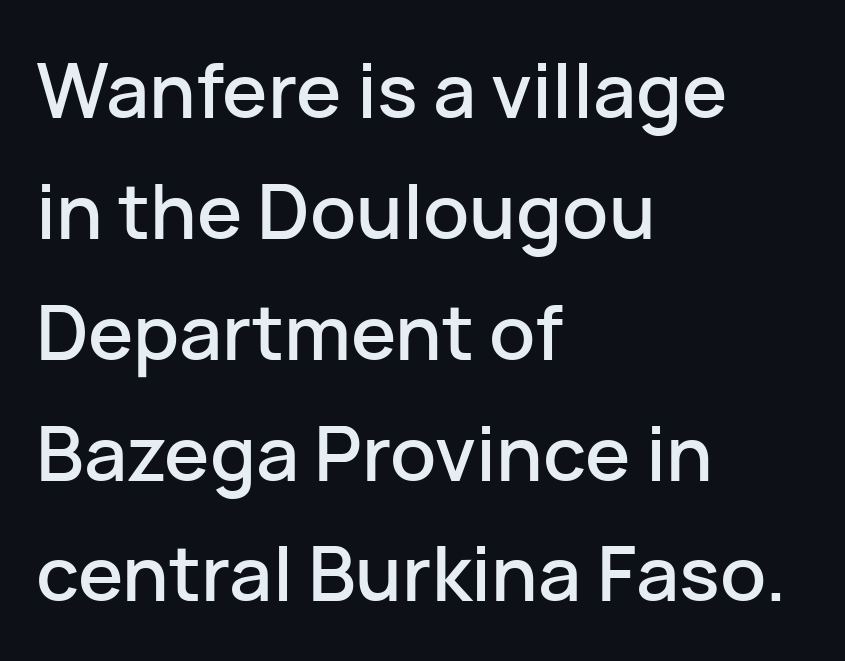
Has an underline been added? It has not. Is this a fixed-width face? No — the glyphs have proportional, varying widths. This sample uses a sans-serif face. If you measured baseline to baseline, you'd find a middling distance. Students, note that the glyphs here touch the page at normal intervals.
